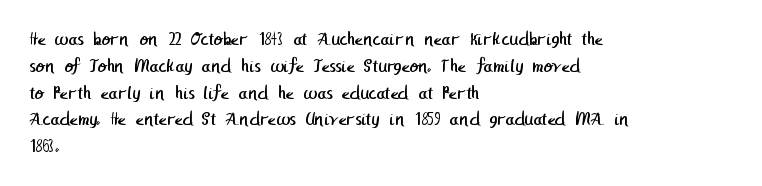
The image shows 20 px text type; set left-aligned, normal line spacing (1.34x), normal letter spacing, not underlined.
